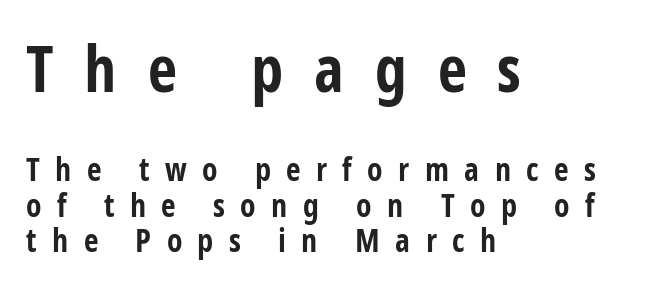
The passage shown is emphatically bold. Summary of vertical rhythm: compact, with narrow interline spacing. The specimen omits any rule beneath the text block's lines. Is the block centered? No — it sits flush against the left margin.
